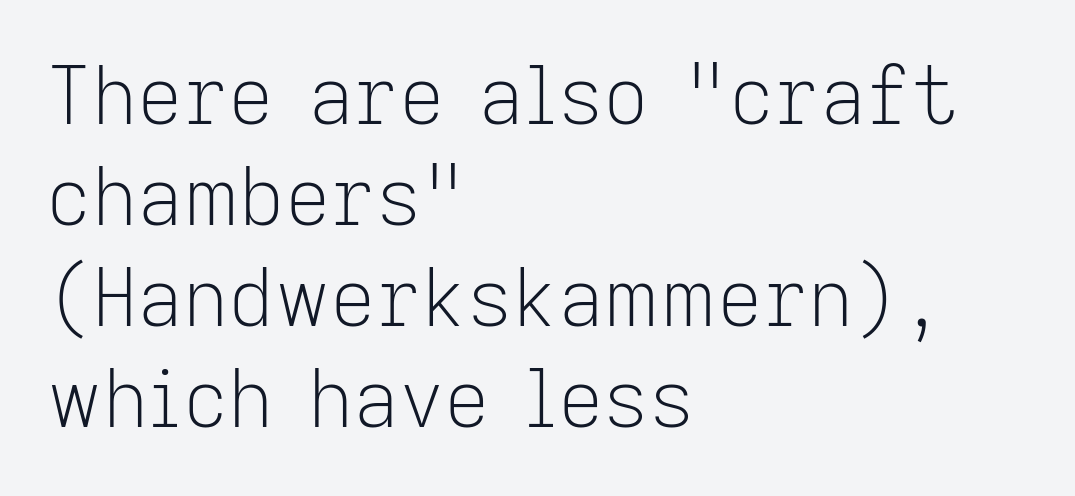
Each new line begins a customary step beneath the previous one. Looks like regular typesetting: each glyph gets only the width it needs. Quick note: underline off. The rag falls on the right side of this text block. Heaviness? Minimal to ordinary, like unemphasized prose. Rendered with straight, roman letterforms.
